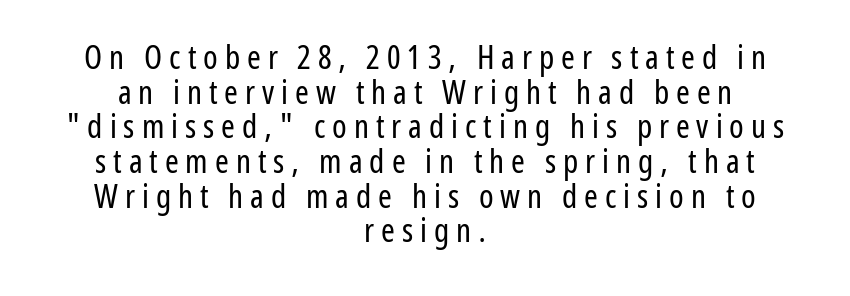
{"serif": "no", "italic": "no", "bold": "no", "weight": "regular", "width": "condensed", "stroke_contrast": "low", "x_height": "medium", "monospaced": "no", "underline": "no", "align": "center", "line_spacing": "tight", "line_spacing_ratio": 1.05, "letter_spacing": "wide", "letter_spacing_em": 0.21, "glyph_px": 33}
